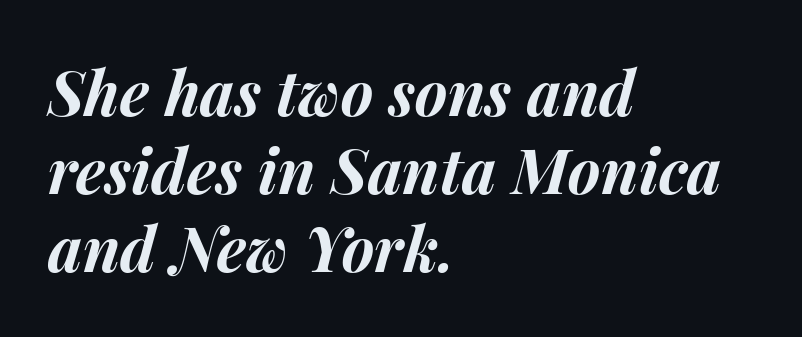
Q: Is the text bold? A: Yes.
Q: Is the text italic (slanted)? A: Yes, it leans right by about 15 degrees.
Q: Is the text underlined? A: No.
Q: How is the paragraph aligned? A: Left-aligned.
Q: Is the spacing between letters normal or unusually wide? A: Normal.
Q: Is the spacing between lines tight, normal or loose? A: Normal.
Q: Width (condensed, normal, or wide)? A: Normal.
Q: Stroke contrast? A: Medium.
Q: x-height? A: Medium.
Q: Monospaced? A: No.
